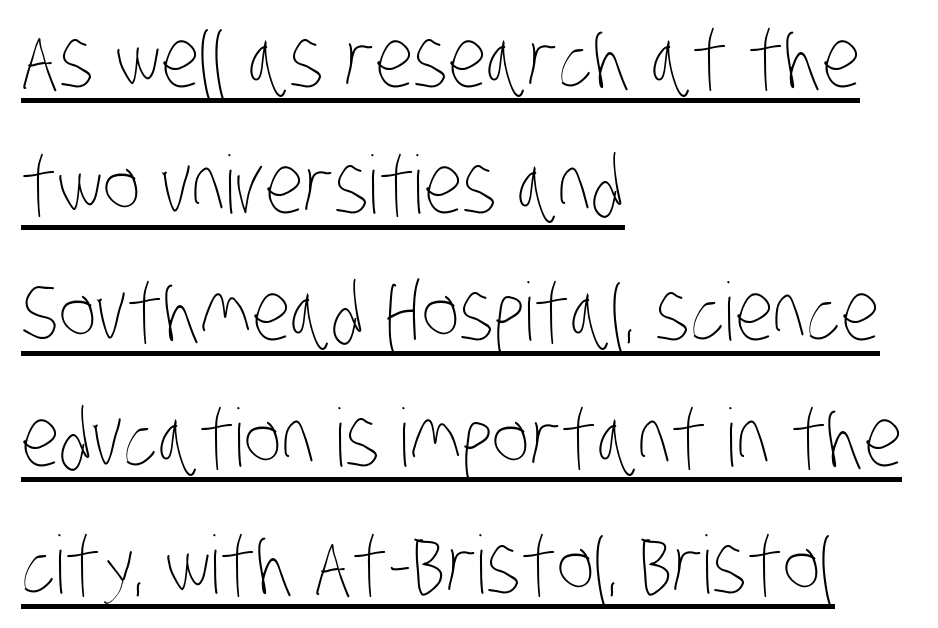
The image shows 80 px thin, condensed type; set left-aligned, normal line spacing (1.58x), normal letter spacing, underlined; low stroke contrast and a large x-height.
